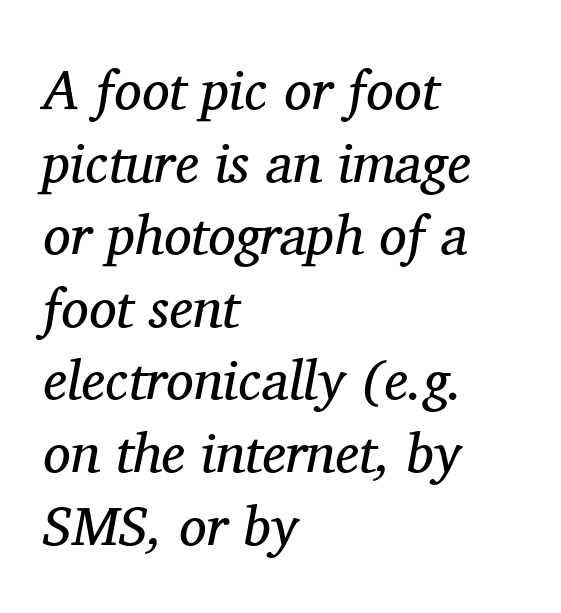
In terms of letterspacing, this is plain default setting. The typesetting does not lean heavy: it is not bold. Examine the stroke ends and you'll spot serifs. There's an unmistakable incline to the writing here. Leftover space on each line is placed entirely after the last word. Notice how descenders clear the ascenders below comfortably — that's standard leading.
